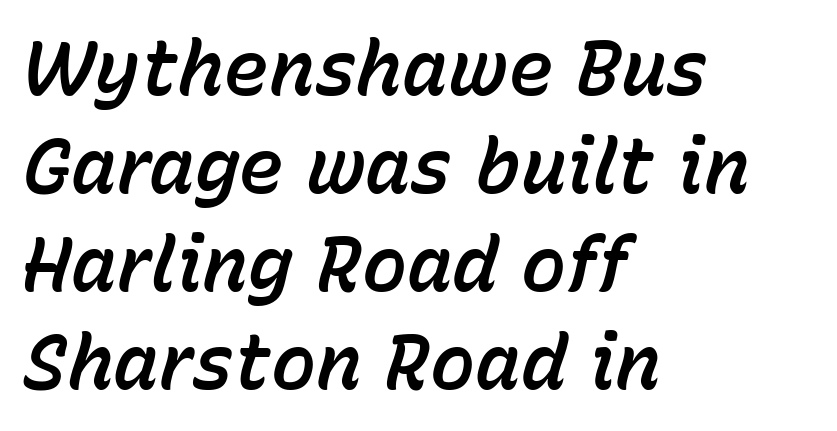
The image shows 76 px text type, italic (leaning right); set left-aligned, normal line spacing (1.29x), normal letter spacing, not underlined; low stroke contrast and a medium x-height.
